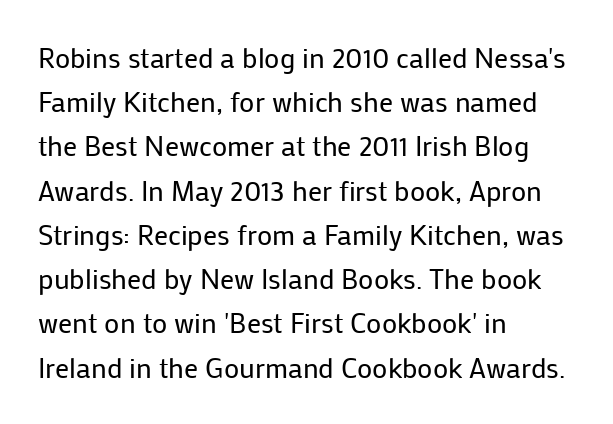
Horizontal alignment here is leftward, the default for most running prose. These lines were composed using upright roman letters. Proportional: the letters do not fall into vertical columns. Between one letter and the next there's only the usual sliver of space. The typeface has the unassuming heft of standard copy or less. The baseline area is clear.
